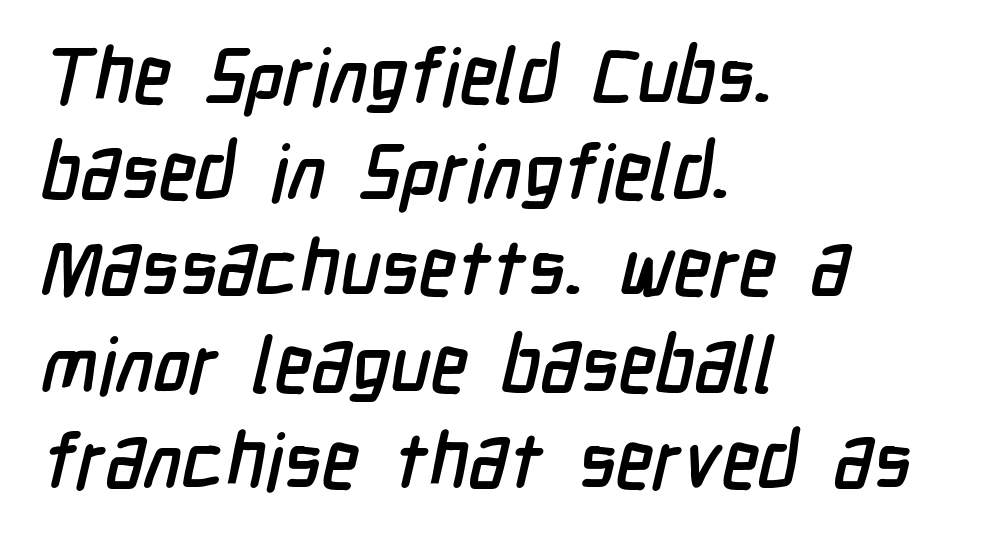
{"serif": "no", "width": "condensed", "stroke_contrast": "low", "x_height": "medium", "monospaced": "no", "underline": "no", "align": "left", "line_spacing": "normal", "line_spacing_ratio": 1.25, "letter_spacing": "normal", "letter_spacing_em": 0.0, "glyph_px": 77}
